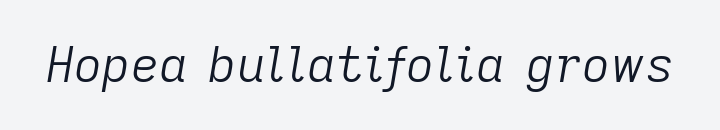
Q: Is the text bold? A: No.
Q: Is the text italic (slanted)? A: Yes, it leans right by about 9 degrees.
Q: Is the text underlined? A: No.
Q: Is the spacing between letters normal or unusually wide? A: Normal.
Q: Width (condensed, normal, or wide)? A: Normal.
Q: Stroke contrast? A: Low.
Q: x-height? A: Medium.
Q: Monospaced? A: No.
